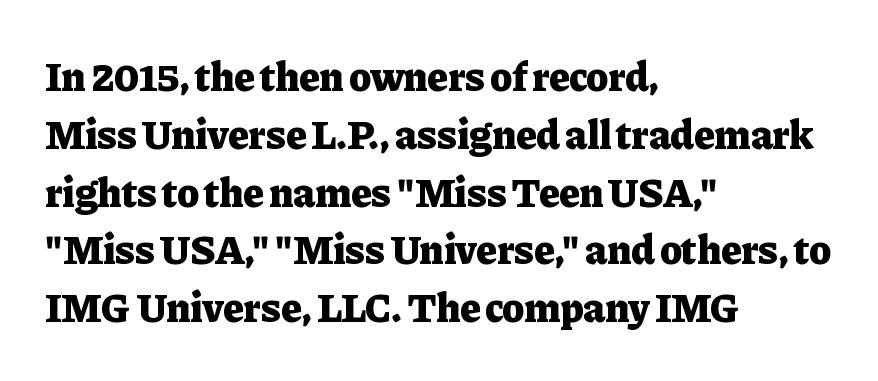
{"serif": "yes", "italic": "no", "bold": "yes", "weight": "heavy", "width": "normal", "stroke_contrast": "low", "x_height": "medium", "monospaced": "no", "underline": "no", "align": "left", "line_spacing": "normal", "line_spacing_ratio": 1.41, "letter_spacing": "normal", "letter_spacing_em": 0.0, "glyph_px": 41}
